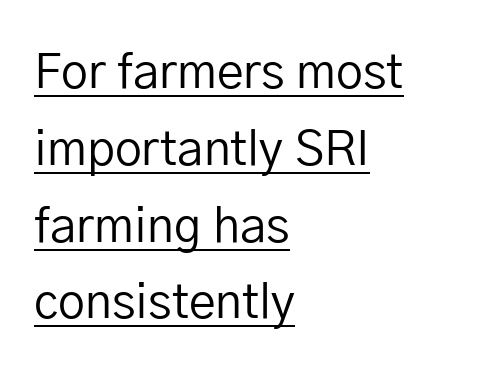
Q: Is the text bold? A: No.
Q: Is the text italic (slanted)? A: No, it is upright.
Q: Is the typeface a serif or a sans-serif typeface? A: Sans-serif.
Q: Is the text underlined? A: Yes.
Q: How is the paragraph aligned? A: Left-aligned.
Q: Is the spacing between letters normal or unusually wide? A: Normal.
Q: Is the spacing between lines tight, normal or loose? A: Normal.
Q: Width (condensed, normal, or wide)? A: Normal.
Q: Stroke contrast? A: Low.
Q: x-height? A: Medium.
Q: Monospaced? A: No.
